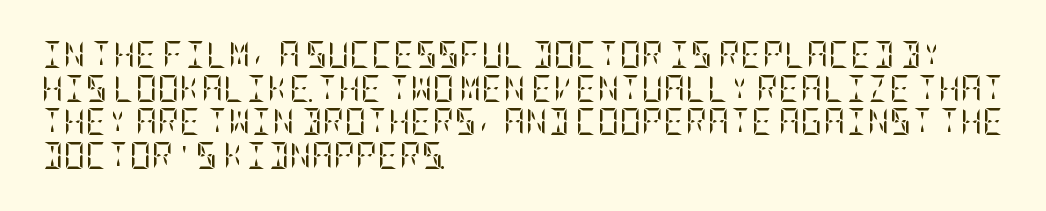
{"italic": "no", "bold": "no", "underline": "no", "align": "left", "line_spacing": "normal", "line_spacing_ratio": 1.25, "letter_spacing": "normal", "letter_spacing_em": 0.0, "glyph_px": 27}
